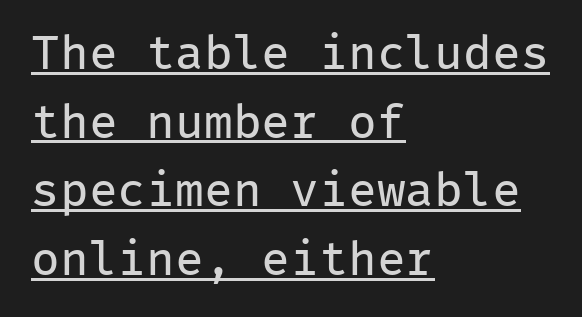
{"serif": "no", "italic": "no", "bold": "no", "weight": "regular", "width": "normal", "stroke_contrast": "low", "x_height": "medium", "monospaced": "yes", "underline": "yes", "align": "left", "line_spacing": "normal", "line_spacing_ratio": 1.43, "letter_spacing": "normal", "letter_spacing_em": 0.0, "glyph_px": 48}
